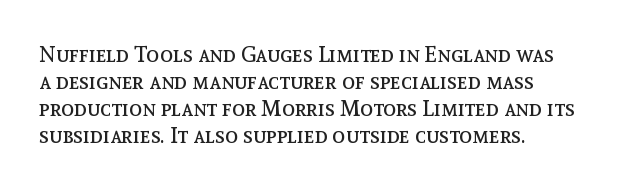
Beneath every word, the page is bare. The lettering holds an erect, upright posture throughout. Caption: face not bold, strokes unweighted. The gaps between neighbouring characters are ordinary and unremarkable.
